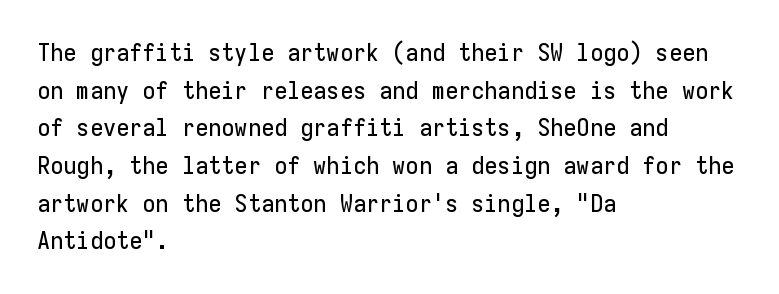
{"italic": "no", "underline": "no", "align": "left", "line_spacing": "normal", "line_spacing_ratio": 1.57, "letter_spacing": "normal", "letter_spacing_em": 0.0, "glyph_px": 24}
